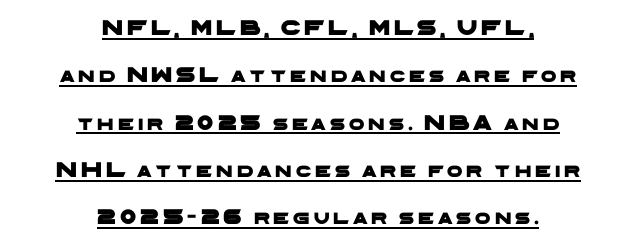
The image shows 22 px text type; set centered, loose line spacing (2.15x), underlined.
